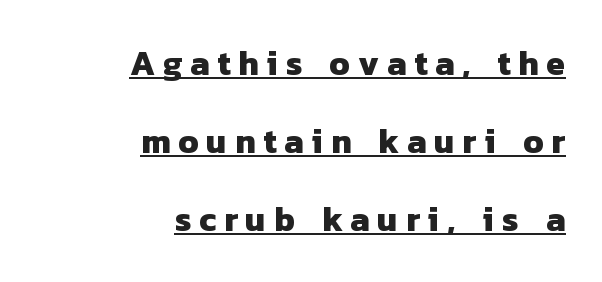
The image shows 34 px heavy sans-serif type; set right-aligned, loose line spacing (2.29x), unusually wide letter spacing (+0.23 em), underlined; low stroke contrast and a medium x-height.
